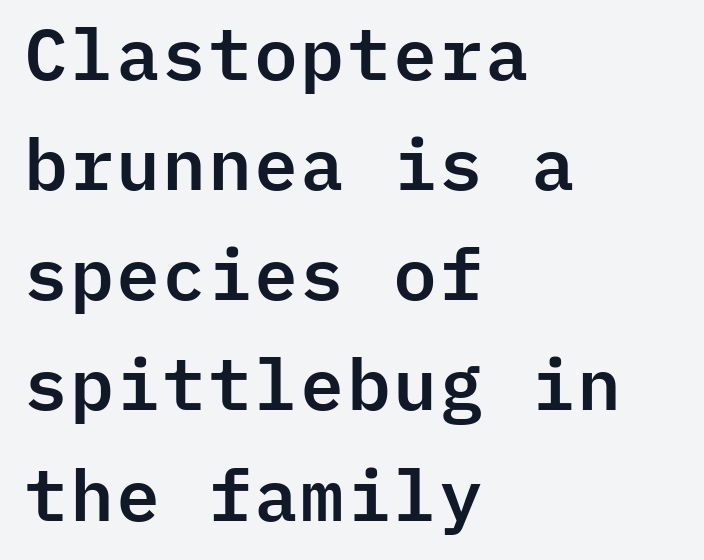
The image shows 72 px sans-serif type, upright, monospaced; set left-aligned, normal line spacing (1.53x), normal letter spacing, not underlined; low stroke contrast and a medium x-height.
